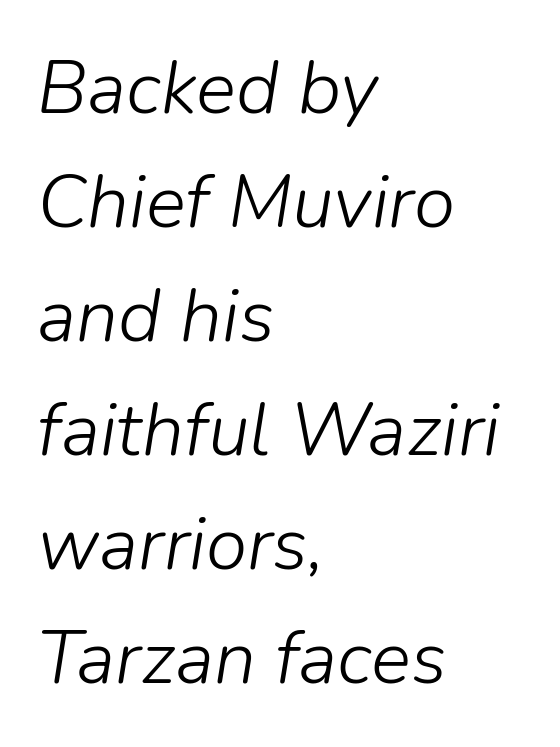
The image shows 75 px light type, italic (leaning right); set left-aligned, normal line spacing (1.52x), normal letter spacing, not underlined; low stroke contrast and a medium x-height.
